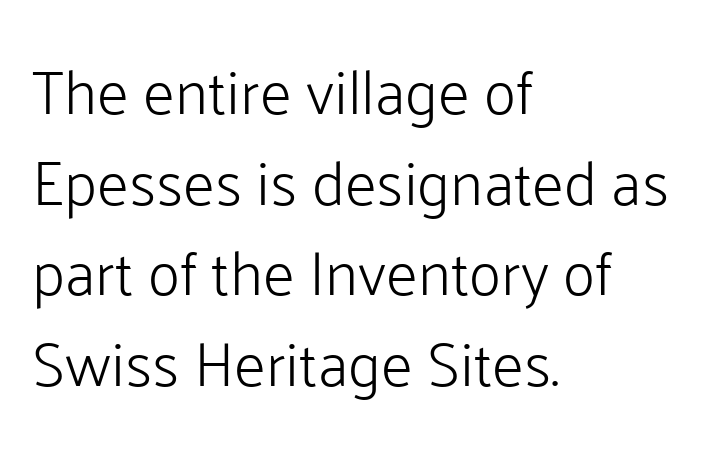
The image shows 62 px light sans-serif type, upright; set left-aligned, normal line spacing (1.46x), normal letter spacing, not underlined; low stroke contrast and a medium x-height.
